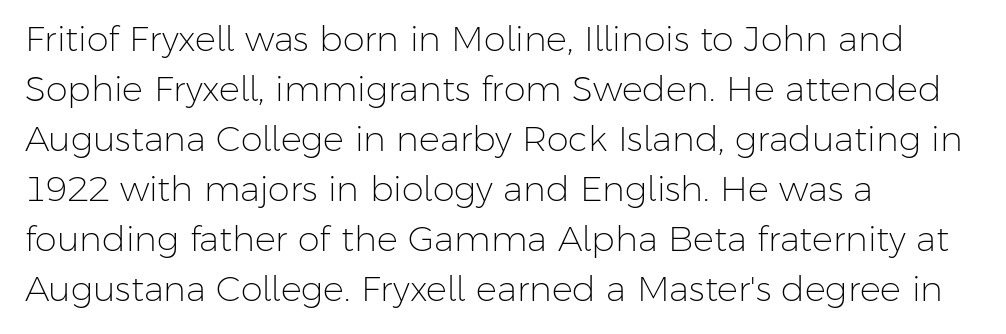
Reading down the block, your eye returns to a fixed left position each line. The typeface chosen for these lines omits serifs. Is the letter spacing exaggerated? No — it looks like the ordinary default. Glance below the letters and you will spot only blank space.
